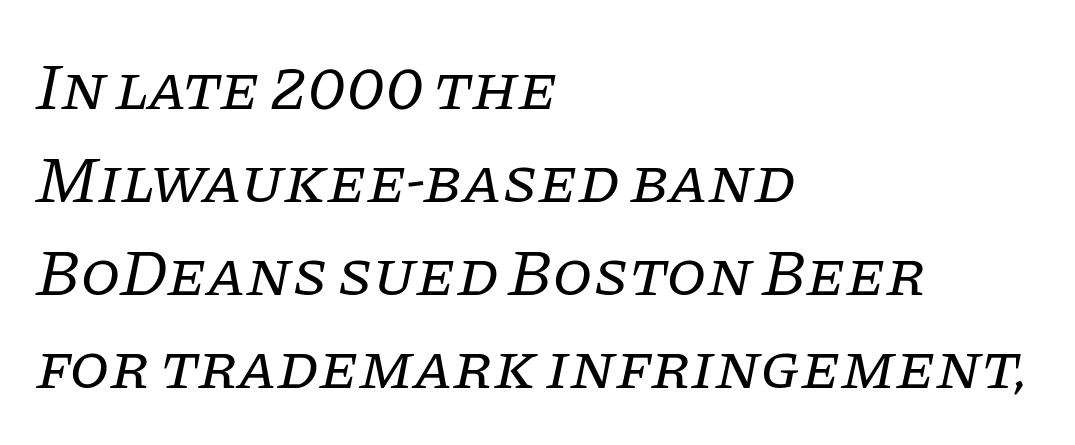
Font category for this specimen: serif. Here the glyphs are tracked normally, forming tight word shapes. Posture: slanted. Descenders are the only things crossing below the line.
